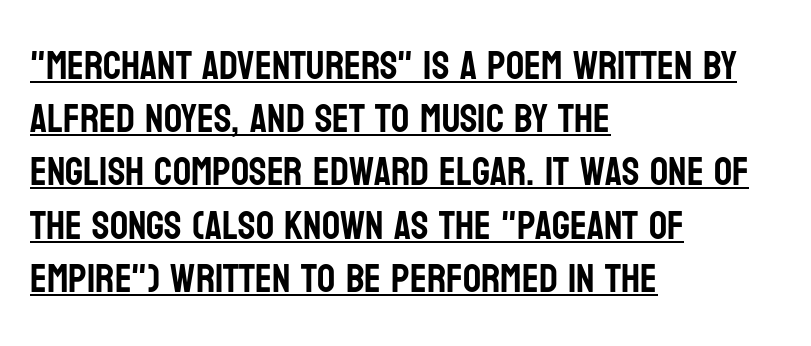
{"serif": "no", "italic": "no", "width": "condensed", "stroke_contrast": "low", "x_height": "large", "monospaced": "no", "underline": "yes", "align": "left", "line_spacing": "normal", "line_spacing_ratio": 1.33, "letter_spacing": "normal", "letter_spacing_em": 0.0, "glyph_px": 40}
